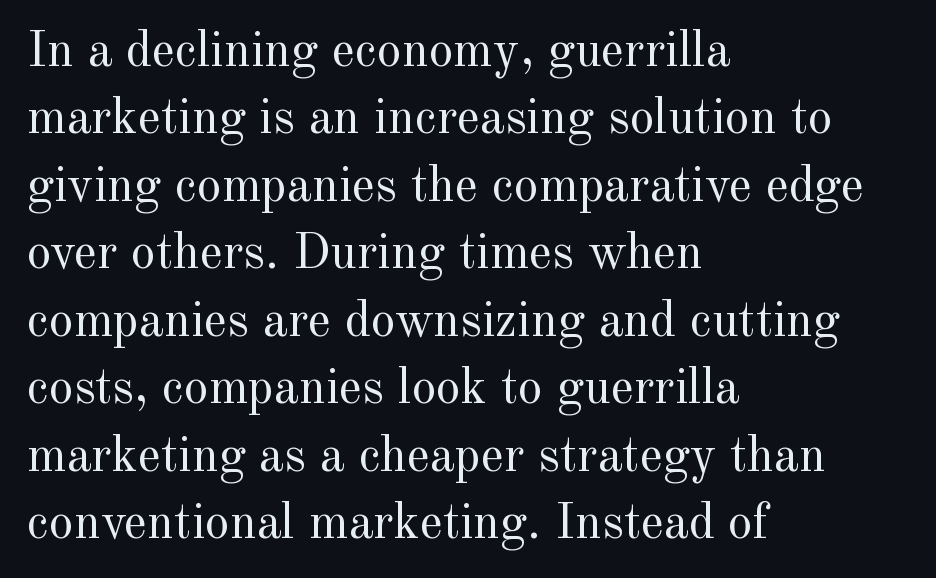
Check under the words: just untouched page. The face used here is proportionally spaced, like ordinary book or web type. I'd call this a serif setting — the letters wear small feet. Stems and bowls with no extra thickness — not bold. The ragged edge is on the right, which tells us the setting is flush left. Is there much room between lines? A standard amount, neither cramped nor airy.
